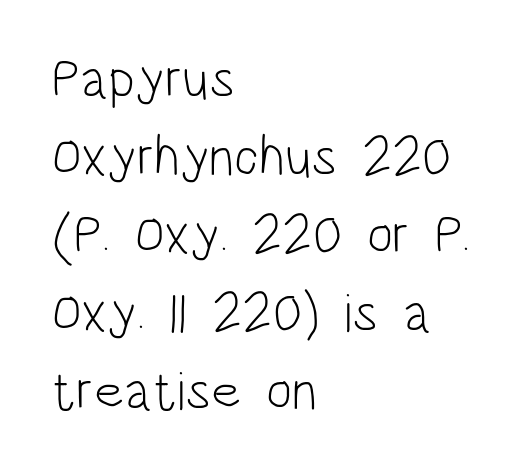
The passage shown is not underscored anywhere. If you drew a ruler down the left edge, every line would touch it. Spacing between characters is what you'd get straight out of the box. A typesetter would call this leading conventional body-copy spacing. In terms of posture, this sample is upright. A quiet, ordinary-to-light weight characterises the typeface.
